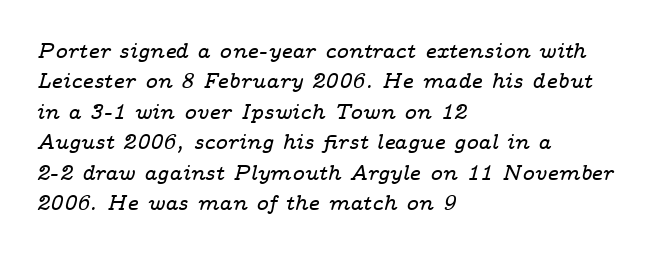
This block has exactly the height ordinary leading produces. Slanted lettering throughout. The paragraph shown leans on its left margin. Letter spacing: default. Check under the words: just untouched page.
